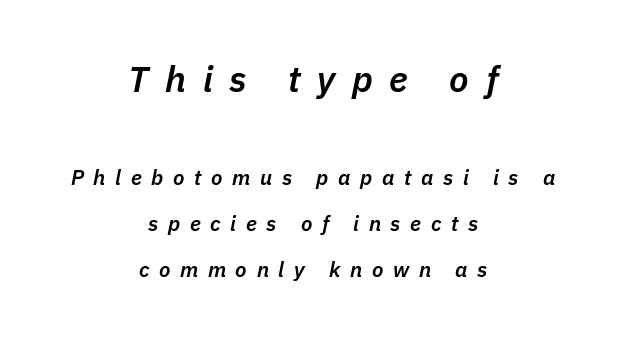
Proportional: the letters do not fall into vertical columns. The text carries the slant typical of an italic or oblique font. A typesetter would call this heavily tracked-out type. Each new line begins a long way beneath the previous one.
